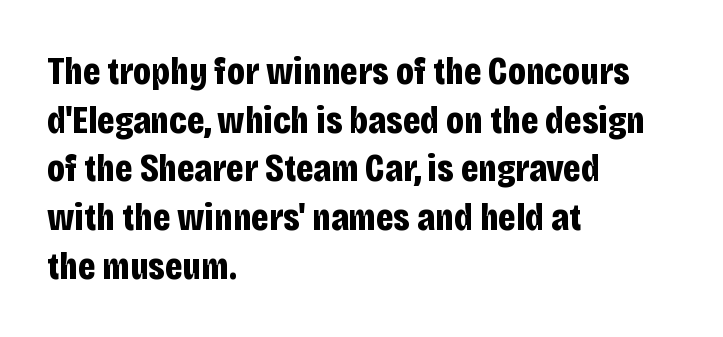
Q: Is the text bold? A: Yes.
Q: Is the text italic (slanted)? A: No, it is upright.
Q: Is the typeface a serif or a sans-serif typeface? A: Sans-serif.
Q: Is the text underlined? A: No.
Q: How is the paragraph aligned? A: Left-aligned.
Q: Is the spacing between letters normal or unusually wide? A: Normal.
Q: Is the spacing between lines tight, normal or loose? A: Normal.
Q: Width (condensed, normal, or wide)? A: Condensed.
Q: Stroke contrast? A: Low.
Q: x-height? A: Large.
Q: Monospaced? A: No.
